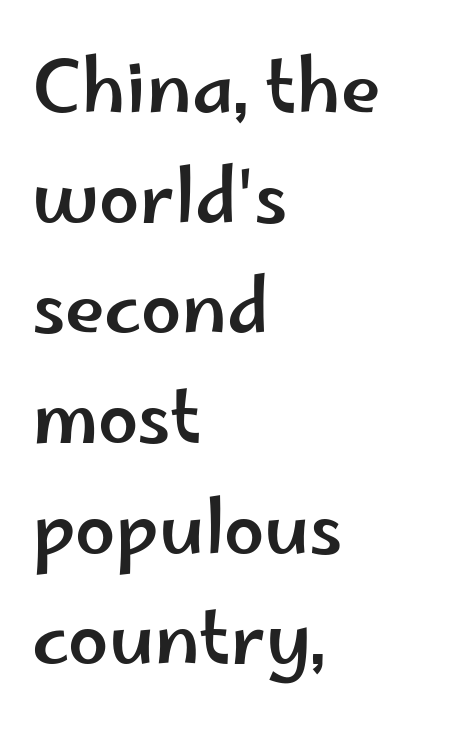
What stands out about the letter spacing? Nothing — it is the standard amount. A sans-serif font was chosen for this passage. If you measured baseline to baseline, you'd find a middling distance. The lines are quadded left. Here the designer chose a conventional face with non-uniform glyph widths. The axis of the letterforms is exactly vertical.
